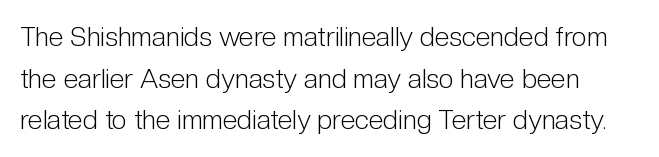
{"italic": "no", "bold": "no", "underline": "no", "line_spacing": "normal", "line_spacing_ratio": 1.54, "letter_spacing": "normal", "letter_spacing_em": 0.0, "glyph_px": 27}
